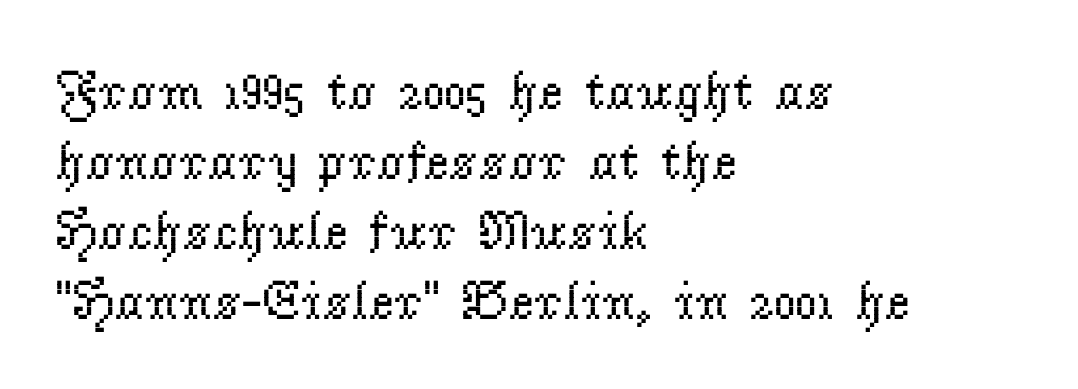
The image shows 55 px regular-weight serif type, upright; set left-aligned, normal line spacing (1.27x), normal letter spacing, not underlined; low stroke contrast and a small x-height.
